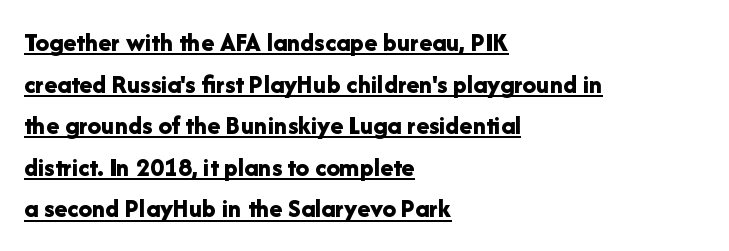
The paragraph shown leans on its left margin. The typesetting leans heavy: a genuine bold. Words appear dense and cohesive because spacing is normal. A typesetter would mark this as roman, not italic.
